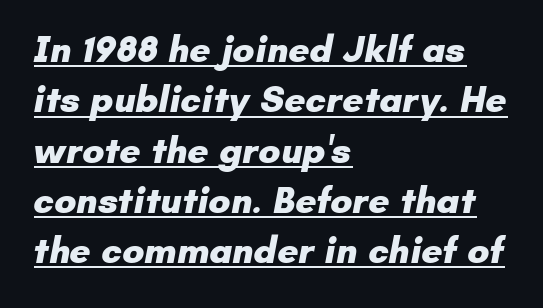
Q: Is the text bold? A: Yes.
Q: Is the typeface a serif or a sans-serif typeface? A: Sans-serif.
Q: Is the text underlined? A: Yes.
Q: How is the paragraph aligned? A: Left-aligned.
Q: Is the spacing between letters normal or unusually wide? A: Normal.
Q: Is the spacing between lines tight, normal or loose? A: Normal.
Q: Width (condensed, normal, or wide)? A: Normal.
Q: Stroke contrast? A: Low.
Q: x-height? A: Small.
Q: Monospaced? A: No.
